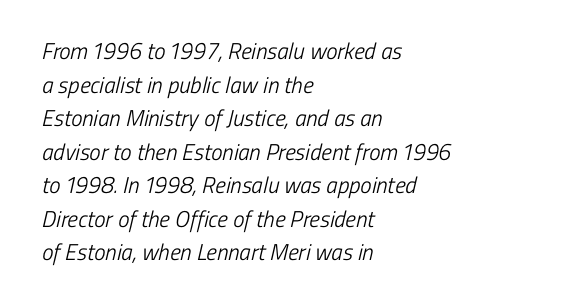
The cut favours lightness, reaching ordinary text weight at its darkest. The specimen omits any rule beneath the text block's lines. Alignment: flush left. This sample keeps an unexceptional amount of space between lines. Words appear dense and cohesive because spacing is normal.
